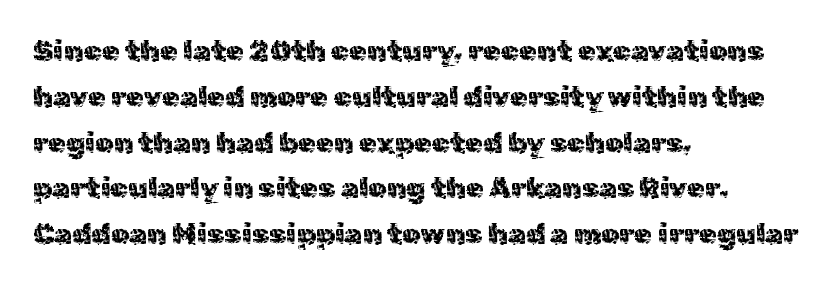
Q: Is the text bold? A: No.
Q: Is the text italic (slanted)? A: No, it is upright.
Q: Is the typeface a serif or a sans-serif typeface? A: Sans-serif.
Q: Is the text underlined? A: No.
Q: How is the paragraph aligned? A: Left-aligned.
Q: Is the spacing between letters normal or unusually wide? A: Normal.
Q: Is the spacing between lines tight, normal or loose? A: Normal.
Q: Width (condensed, normal, or wide)? A: Normal.
Q: x-height? A: Medium.
Q: Monospaced? A: No.
